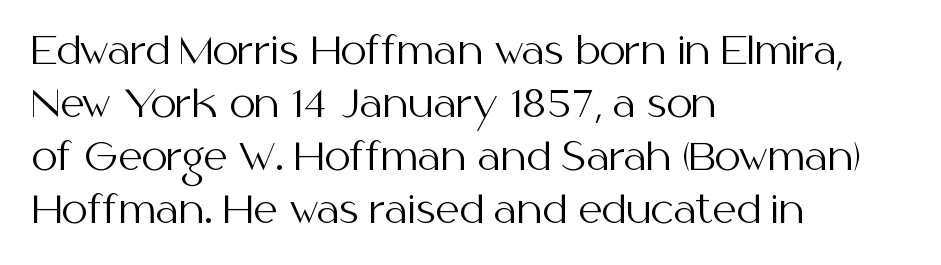
{"serif": "no", "italic": "no", "bold": "no", "weight": "regular", "width": "normal", "stroke_contrast": "medium", "x_height": "medium", "monospaced": "no", "underline": "no", "align": "left", "line_spacing": "normal", "line_spacing_ratio": 1.43, "letter_spacing": "normal", "letter_spacing_em": 0.0, "glyph_px": 37}
